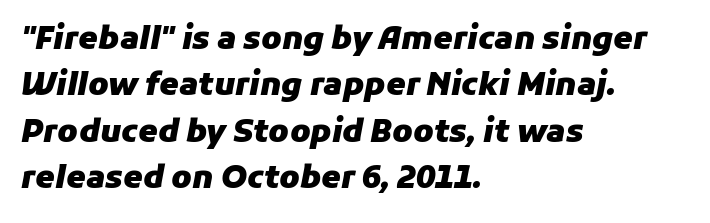
The passage shown is emphatically bold. The passage shown is typed in a proportional face where columns would drift. Students, note that the glyphs here touch the page at normal intervals. Posture: slanted. Clear beneath every line of the passage.
